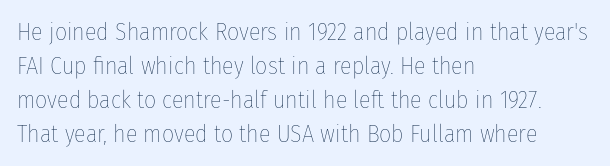
The image shows 24 px text type, upright; set left-aligned, normal line spacing (1.41x), normal letter spacing, not underlined.
